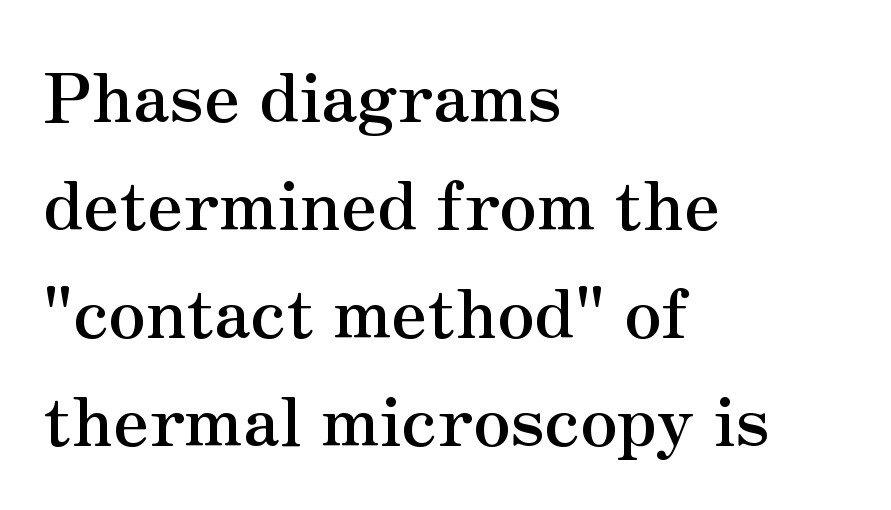
The image shows 68 px semibold serif type, upright; set left-aligned, normal line spacing (1.59x), normal letter spacing, not underlined; medium stroke contrast and a small x-height.
